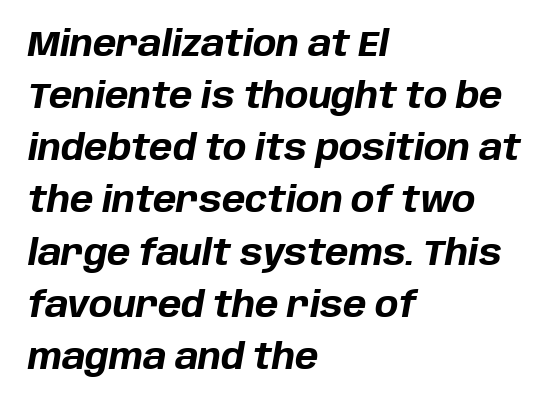
The image shows 35 px bold type, italic (leaning right); set left-aligned, normal line spacing (1.49x), normal letter spacing, not underlined; low stroke contrast and a large x-height.
